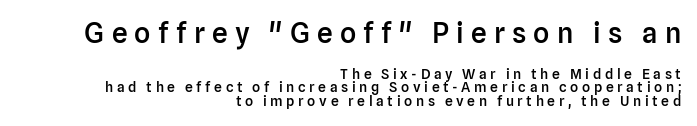
Clear beneath every line of the passage. The lines in this sample share a right terminus and differ only in where they begin. In terms of letterspacing, this is a distinctly airy, spread setting. Type size steps down from the first block to the second. Its strokes are somewhat broadened, the hallmark of semibold type. No feet cap the strokes, marking this as sans-serif type.
